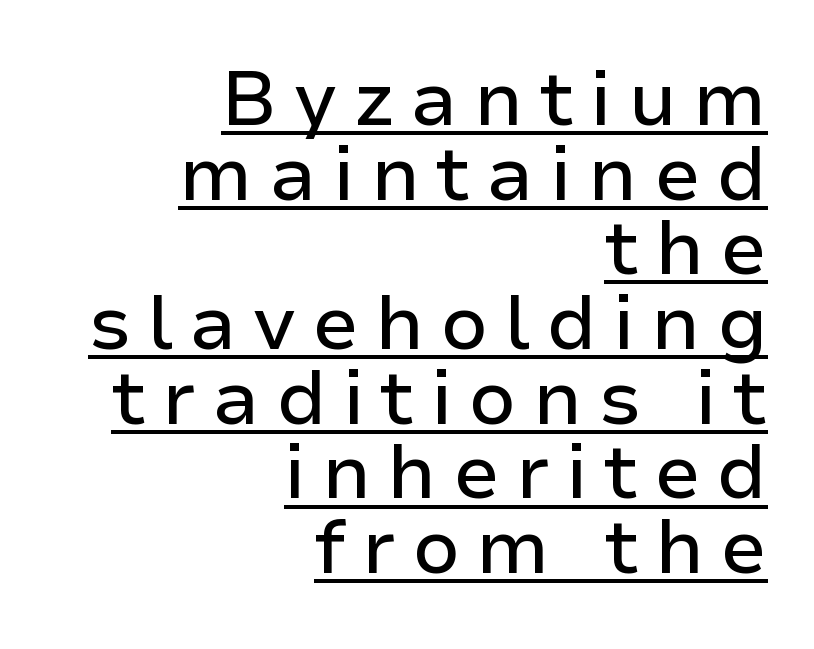
{"serif": "no", "italic": "no", "width": "normal", "stroke_contrast": "low", "x_height": "medium", "monospaced": "no", "underline": "yes", "align": "right", "line_spacing": "tight", "line_spacing_ratio": 0.97, "letter_spacing": "wide", "letter_spacing_em": 0.21, "glyph_px": 77}
